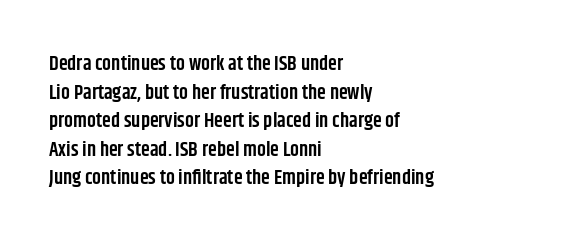
Q: Is the text bold? A: Semi-bold.
Q: Is the text italic (slanted)? A: No, it is upright.
Q: Is the text underlined? A: No.
Q: How is the paragraph aligned? A: Left-aligned.
Q: Is the spacing between letters normal or unusually wide? A: Normal.
Q: Is the spacing between lines tight, normal or loose? A: Normal.
